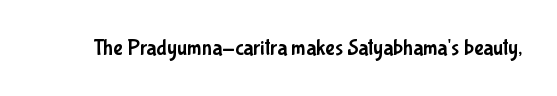
Tall strokes in this sample are plumb rather than angled. Short note: letters normally spaced. Lines of text with bare space underneath.
